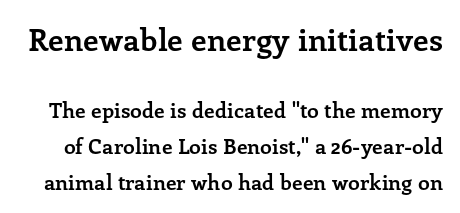
The image shows 31 px semibold serif type, upright; set line spacing 1.71x, normal letter spacing, not underlined; the first (top) block is 1.48x larger; low stroke contrast and a medium x-height.
